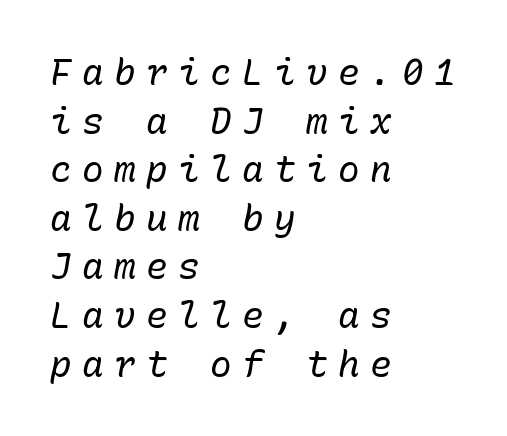
{"italic": "yes", "lean": "right", "slant_degrees": 10, "bold": "no", "weight": "regular", "width": "normal", "stroke_contrast": "low", "x_height": "medium", "monospaced": "yes", "underline": "no", "align": "left", "line_spacing": "normal", "line_spacing_ratio": 1.35, "letter_spacing": "wide", "letter_spacing_em": 0.29, "glyph_px": 36}
